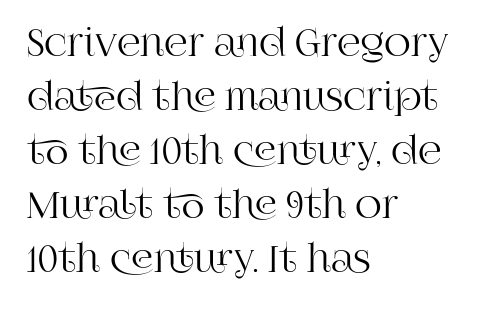
Q: Is the text italic (slanted)? A: No, it is upright.
Q: Is the typeface a serif or a sans-serif typeface? A: Serif.
Q: Is the text underlined? A: No.
Q: How is the paragraph aligned? A: Left-aligned.
Q: Is the spacing between letters normal or unusually wide? A: Normal.
Q: Is the spacing between lines tight, normal or loose? A: Normal.
Q: Width (condensed, normal, or wide)? A: Normal.
Q: Stroke contrast? A: High.
Q: x-height? A: Large.
Q: Monospaced? A: No.
